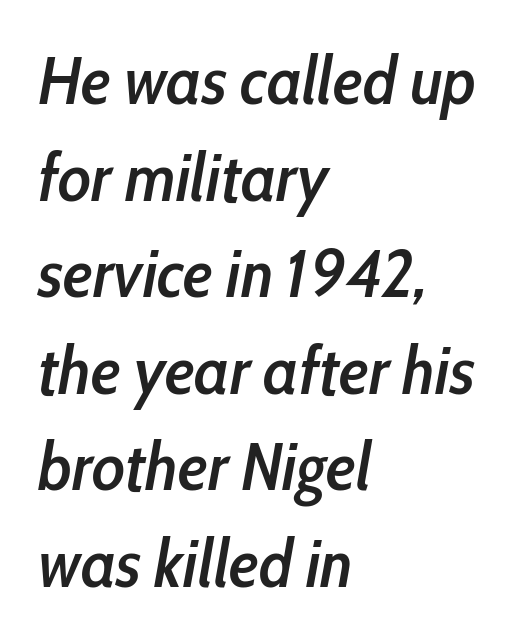
Q: Is the text bold? A: Semi-bold.
Q: Is the text italic (slanted)? A: Yes, it leans right by about 10 degrees.
Q: Is the text underlined? A: No.
Q: How is the paragraph aligned? A: Left-aligned.
Q: Is the spacing between letters normal or unusually wide? A: Normal.
Q: Is the spacing between lines tight, normal or loose? A: Normal.
Q: Width (condensed, normal, or wide)? A: Condensed.
Q: Stroke contrast? A: Low.
Q: x-height? A: Medium.
Q: Monospaced? A: No.
